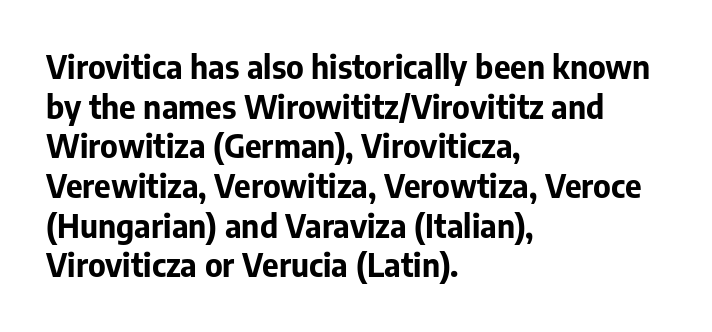
The rendering keeps characters at their native spacing. The characters display no serif detailing; their extremities are plain. The paragraph shown leans on its left margin. The font's upright variant was chosen for this text. Every letter is thick-stroked: bold, no question. Character widths vary here, with narrow letters taking less room than wide ones.
